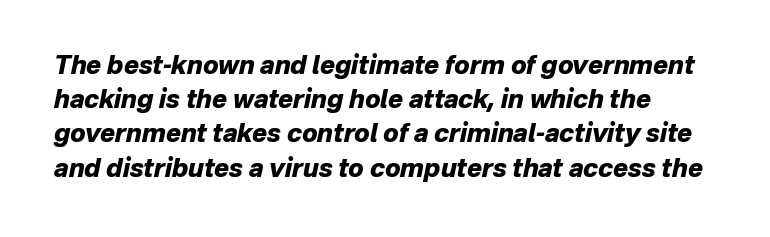
The image shows 25 px bold type, italic (leaning right); set normal line spacing (1.37x), normal letter spacing, not underlined.
